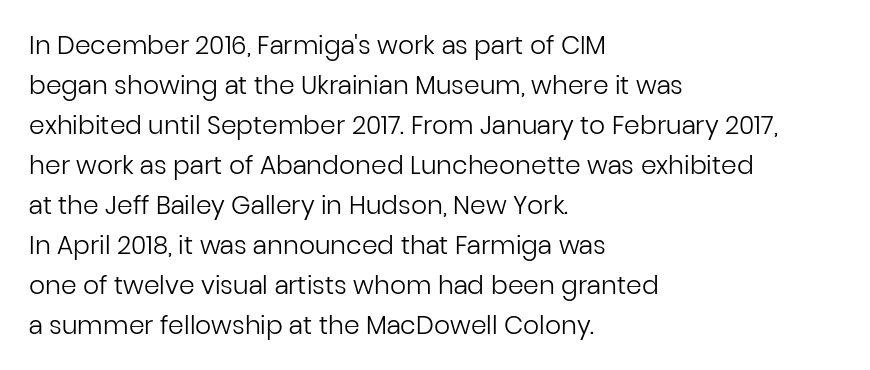
{"italic": "no", "bold": "no", "underline": "no", "align": "left", "line_spacing": "normal", "line_spacing_ratio": 1.6, "letter_spacing": "normal", "letter_spacing_em": 0.0, "glyph_px": 25}
